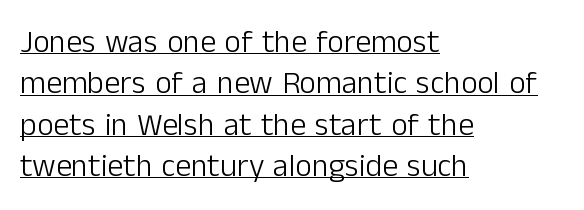
Italic: no, the glyphs are upright roman. Does the type have serifs? No, each stem ends abruptly. Spacing verdict: proportional, widths tailored to each character. Students, observe: this is what conventionally led text looks like.
